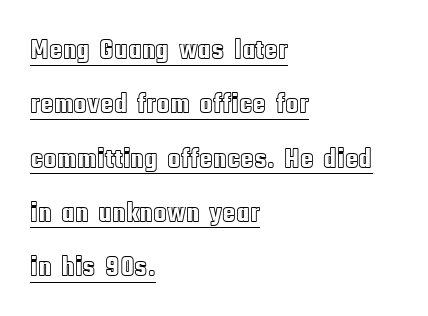
Q: Is the text italic (slanted)? A: No, it is upright.
Q: Is the text underlined? A: Yes.
Q: How is the paragraph aligned? A: Left-aligned.
Q: Is the spacing between letters normal or unusually wide? A: Normal.
Q: Is the spacing between lines tight, normal or loose? A: Loose.
Q: Width (condensed, normal, or wide)? A: Condensed.
Q: x-height? A: Large.
Q: Monospaced? A: No.
